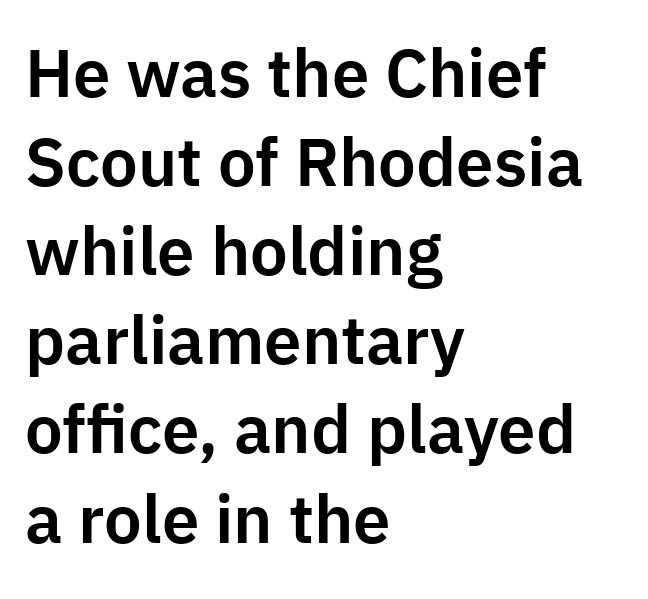
Q: Is the text italic (slanted)? A: No, it is upright.
Q: Is the typeface a serif or a sans-serif typeface? A: Sans-serif.
Q: Is the text underlined? A: No.
Q: How is the paragraph aligned? A: Left-aligned.
Q: Is the spacing between letters normal or unusually wide? A: Normal.
Q: Is the spacing between lines tight, normal or loose? A: Normal.
Q: Width (condensed, normal, or wide)? A: Normal.
Q: Stroke contrast? A: Low.
Q: x-height? A: Medium.
Q: Monospaced? A: No.
